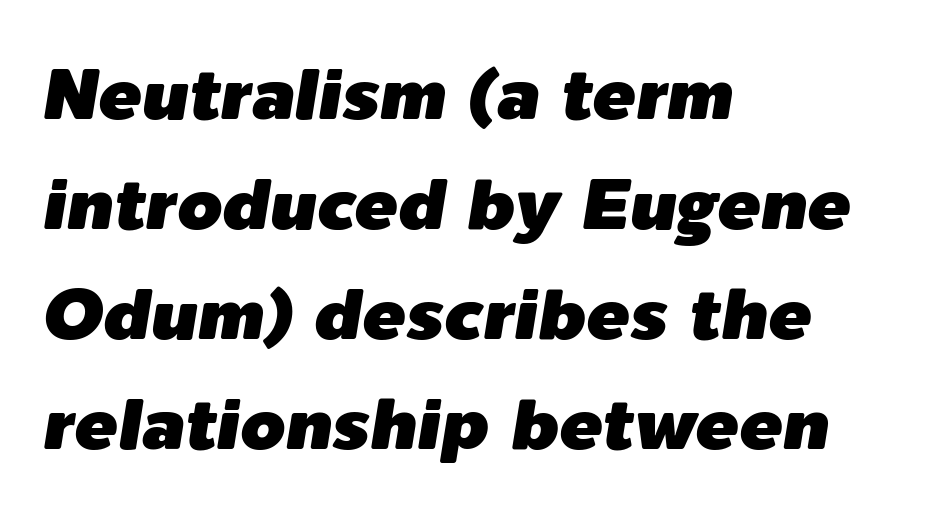
The image shows 72 px text type, italic (leaning right); set left-aligned, normal line spacing (1.53x), normal letter spacing, not underlined; low stroke contrast and a medium x-height.
